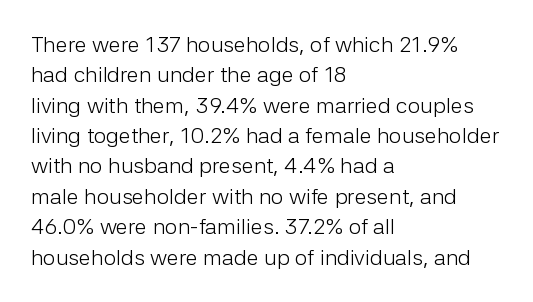
Q: Is the text bold? A: No.
Q: Is the text italic (slanted)? A: No, it is upright.
Q: Is the text underlined? A: No.
Q: How is the paragraph aligned? A: Left-aligned.
Q: Is the spacing between letters normal or unusually wide? A: Normal.
Q: Is the spacing between lines tight, normal or loose? A: Normal.
